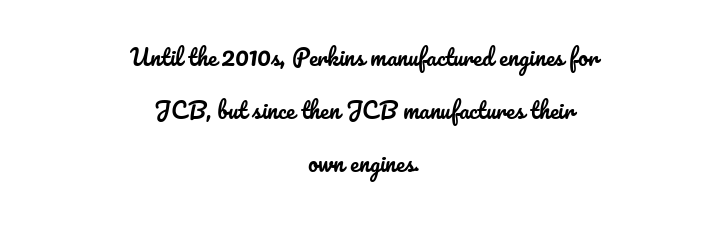
The image shows 22 px text type; set centered, loose line spacing (2.4x), normal letter spacing, not underlined.
